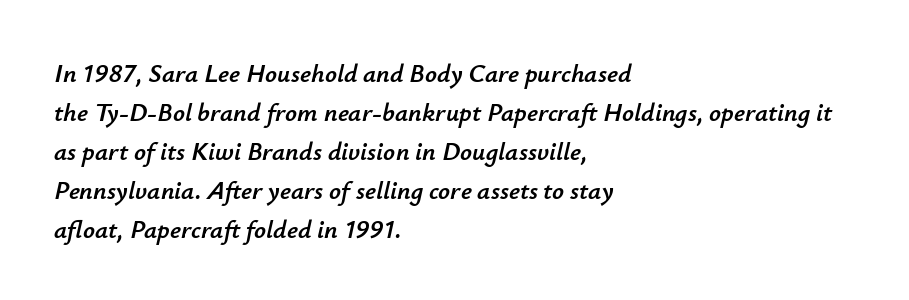
Q: Is the text italic (slanted)? A: Yes, it leans right by about 12 degrees.
Q: Is the text underlined? A: No.
Q: How is the paragraph aligned? A: Left-aligned.
Q: Is the spacing between letters normal or unusually wide? A: Normal.
Q: Is the spacing between lines tight, normal or loose? A: Normal.
